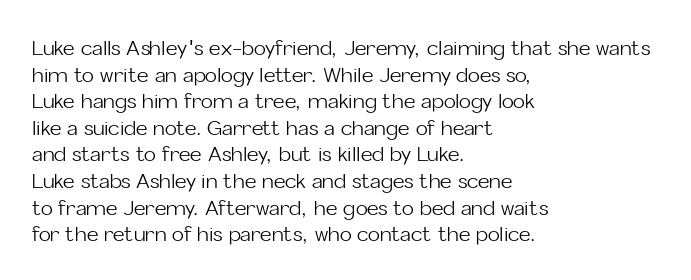
Q: Is the text bold? A: No.
Q: Is the text italic (slanted)? A: No, it is upright.
Q: Is the text underlined? A: No.
Q: How is the paragraph aligned? A: Left-aligned.
Q: Is the spacing between letters normal or unusually wide? A: Normal.
Q: Is the spacing between lines tight, normal or loose? A: Normal.
